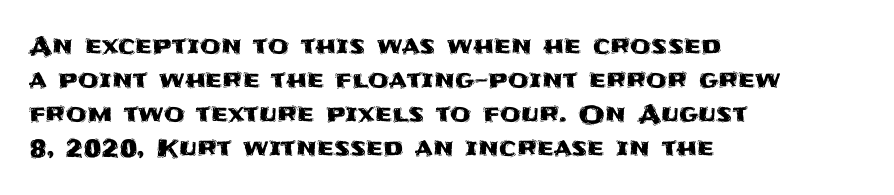
Q: Is the text italic (slanted)? A: No, it is upright.
Q: Is the text underlined? A: No.
Q: How is the paragraph aligned? A: Left-aligned.
Q: Is the spacing between letters normal or unusually wide? A: Normal.
Q: Is the spacing between lines tight, normal or loose? A: Normal.
